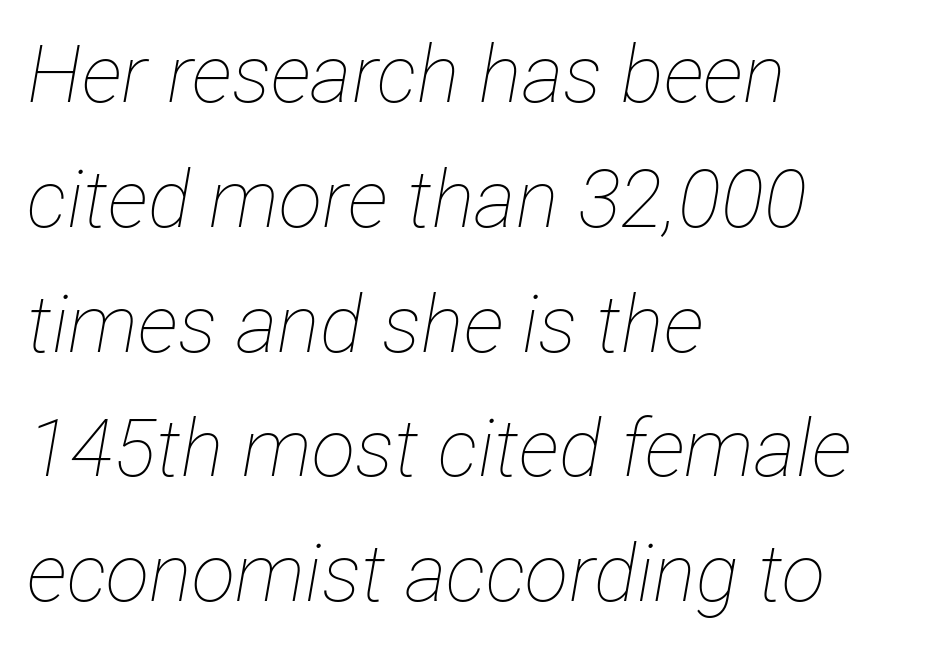
Q: Is the text bold? A: No.
Q: Is the text italic (slanted)? A: Yes, it leans right by about 12 degrees.
Q: Is the text underlined? A: No.
Q: How is the paragraph aligned? A: Left-aligned.
Q: Is the spacing between letters normal or unusually wide? A: Normal.
Q: Is the spacing between lines tight, normal or loose? A: Normal.
Q: Width (condensed, normal, or wide)? A: Condensed.
Q: Stroke contrast? A: Low.
Q: x-height? A: Medium.
Q: Monospaced? A: No.
